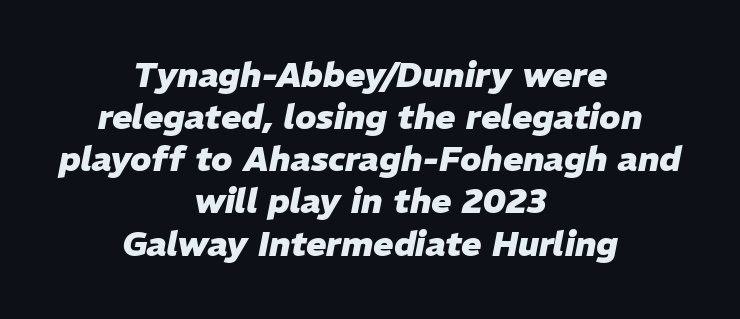
The image shows 34 px heavy type, italic (leaning right); set centered, line spacing 1.24x, normal letter spacing, not underlined; low stroke contrast and a medium x-height.
